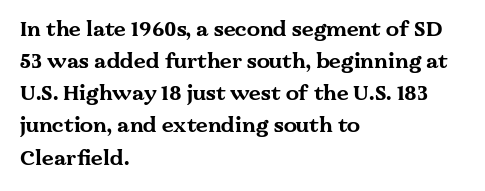
{"italic": "no", "bold": "yes", "underline": "no", "align": "left", "line_spacing": "normal", "line_spacing_ratio": 1.53, "letter_spacing": "normal", "letter_spacing_em": 0.0, "glyph_px": 21}
